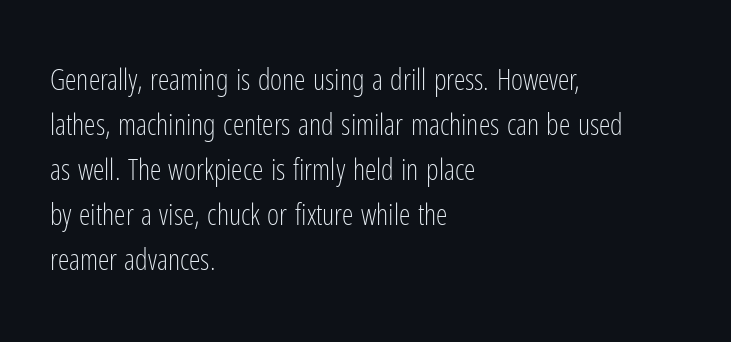
{"serif": "no", "italic": "no", "bold": "no", "weight": "light", "width": "condensed", "stroke_contrast": "low", "x_height": "medium", "monospaced": "no", "underline": "no", "align": "left", "line_spacing": "normal", "line_spacing_ratio": 1.55, "letter_spacing": "normal", "letter_spacing_em": 0.0, "glyph_px": 29}
